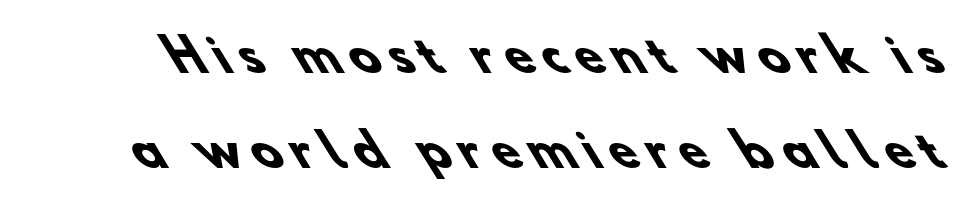
The image shows 45 px heavy sans-serif type; set loose line spacing (2.11x), unusually wide letter spacing (+0.23 em), not underlined; low stroke contrast and a small x-height.
